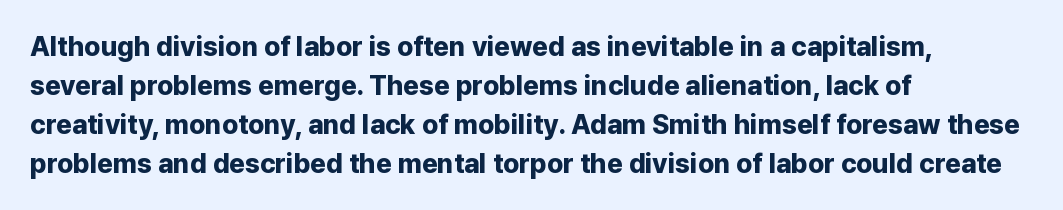
{"italic": "no", "bold": "yes", "underline": "no", "align": "left", "line_spacing": "normal", "line_spacing_ratio": 1.44, "letter_spacing": "normal", "letter_spacing_em": 0.0, "glyph_px": 27}
